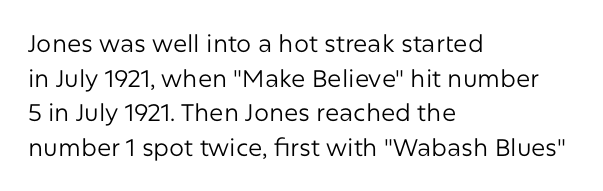
Regarding leading, the lines here are spaced in the standard way. The letters look calm and open, with moderate or lighter stems. Layout note: lines flush left. The rendering keeps characters at their native spacing. The lettering stays uniformly vertical, giving the passage a roman look. Underline: absent.
